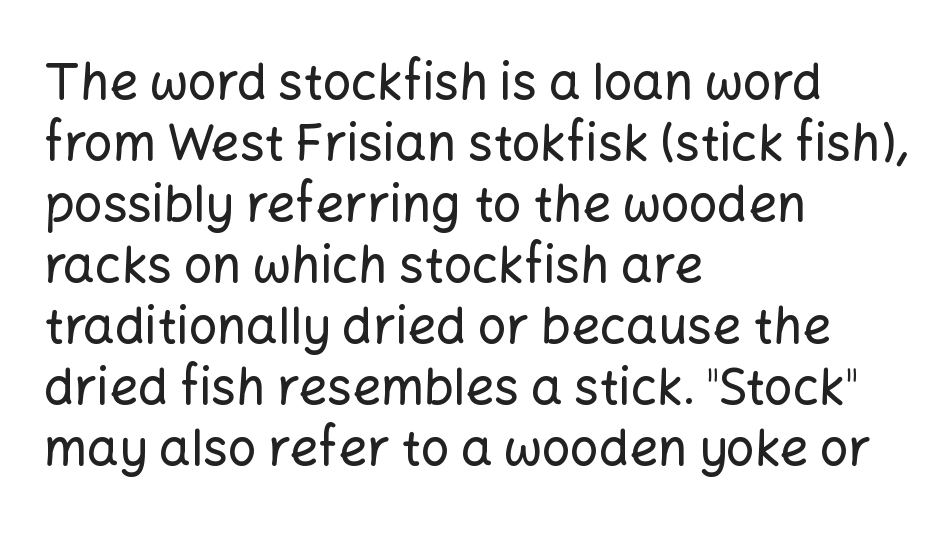
{"serif": "no", "italic": "no", "width": "normal", "stroke_contrast": "low", "x_height": "medium", "monospaced": "no", "underline": "no", "align": "left", "line_spacing_ratio": 1.22, "letter_spacing": "normal", "letter_spacing_em": 0.0, "glyph_px": 50}
